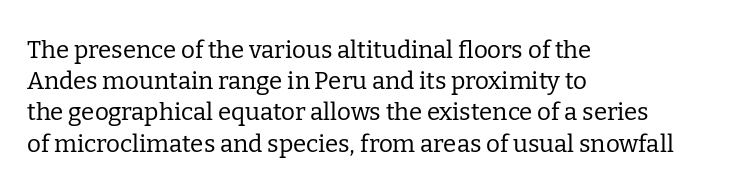
The image shows 24 px text type, upright; set left-aligned, normal line spacing (1.3x), normal letter spacing, not underlined.
